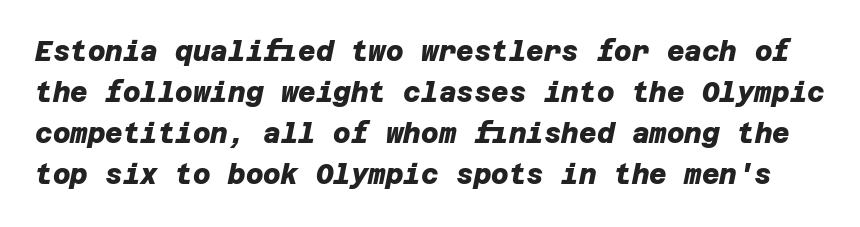
Q: Is the text bold? A: Yes.
Q: Is the text underlined? A: No.
Q: Is the spacing between letters normal or unusually wide? A: Normal.
Q: Is the spacing between lines tight, normal or loose? A: Normal.
